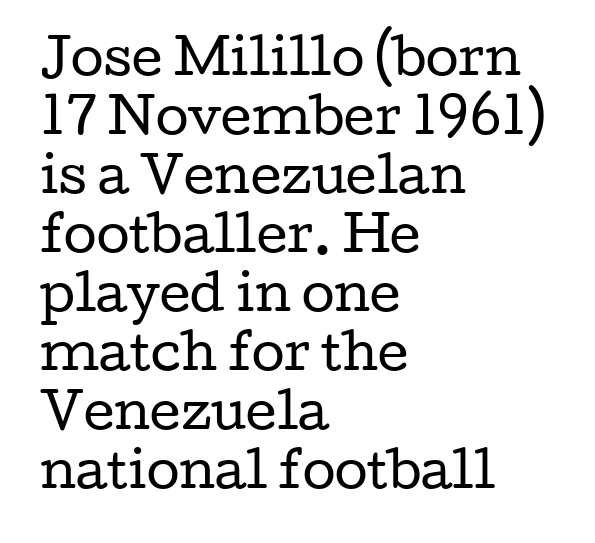
Q: Is the text bold? A: No.
Q: Is the text italic (slanted)? A: No, it is upright.
Q: Is the typeface a serif or a sans-serif typeface? A: Serif.
Q: Is the text underlined? A: No.
Q: How is the paragraph aligned? A: Left-aligned.
Q: Is the spacing between letters normal or unusually wide? A: Normal.
Q: Width (condensed, normal, or wide)? A: Wide.
Q: Stroke contrast? A: Low.
Q: x-height? A: Medium.
Q: Monospaced? A: No.
